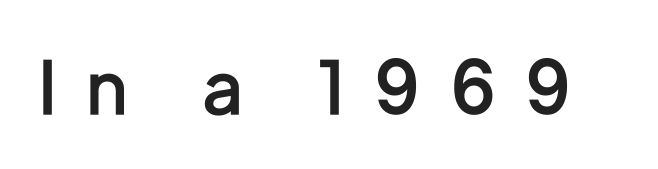
Here the designer chose a conventional face with non-uniform glyph widths. This sample uses a sans-serif face. The letters are spread apart with noticeably loose tracking. A bare baseline throughout the passage. Typesetter's note: demi weight, one step under bold.
